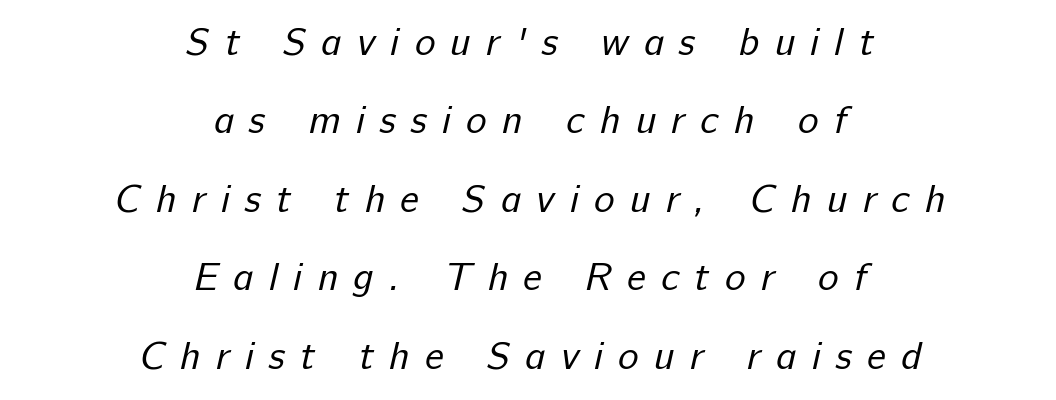
How would I describe the line gaps? Wide and relaxed. A sans-serif font was chosen for this passage. Type without underlining. The lines are quadded center.
